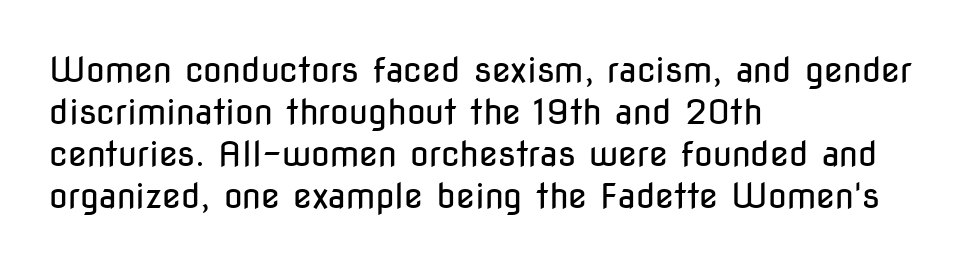
You can tell it's not italic because the verticals are truly vertical. A clean baseline with only descenders dipping below it. Glyph-to-glyph distance matches everyday printed text. Alignment: flush left. The face used here is proportionally spaced, like ordinary book or web type.
